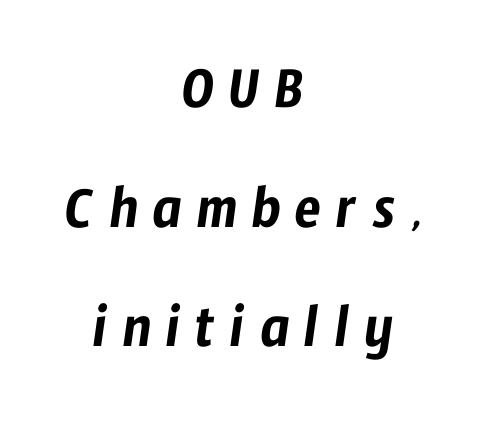
{"serif": "no", "width": "condensed", "stroke_contrast": "low", "x_height": "medium", "monospaced": "no", "underline": "no", "align": "center", "line_spacing": "loose", "line_spacing_ratio": 1.93, "letter_spacing": "wide", "letter_spacing_em": 0.23, "glyph_px": 62}
